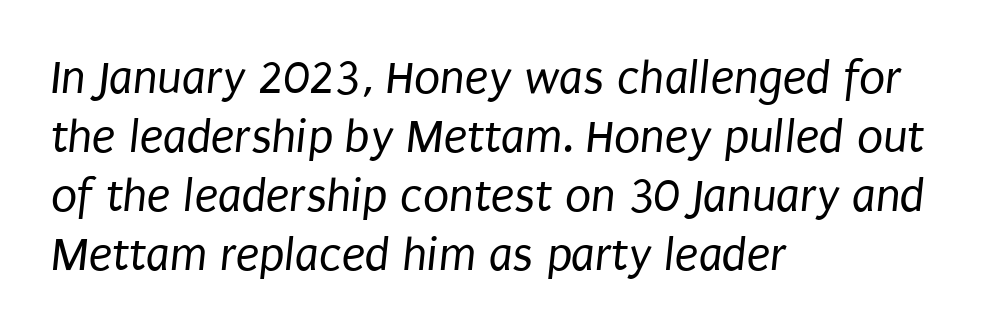
The image shows 48 px regular-weight, condensed sans-serif type; set left-aligned, line spacing 1.23x, normal letter spacing, not underlined; low stroke contrast and a large x-height.
